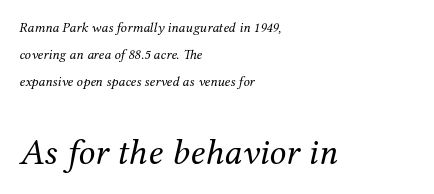
The image shows 37 px regular-weight serif type, italic (leaning right); set left-aligned, loose line spacing (1.94x), normal letter spacing, not underlined; the second (bottom) block is 2.64x larger; medium stroke contrast and a medium x-height.
